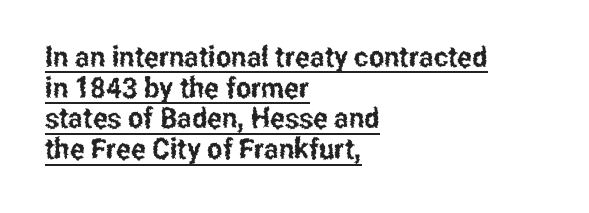
Q: Is the text italic (slanted)? A: No, it is upright.
Q: Is the typeface a serif or a sans-serif typeface? A: Sans-serif.
Q: Is the text underlined? A: Yes.
Q: How is the paragraph aligned? A: Left-aligned.
Q: Is the spacing between letters normal or unusually wide? A: Normal.
Q: Is the spacing between lines tight, normal or loose? A: Tight.
Q: Width (condensed, normal, or wide)? A: Condensed.
Q: Stroke contrast? A: Low.
Q: x-height? A: Medium.
Q: Monospaced? A: No.
